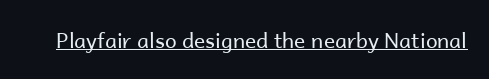
The image shows 21 px text type, upright; set normal letter spacing, underlined.
